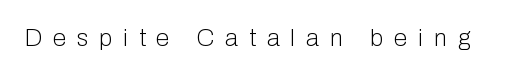
The font's upright variant was chosen for this text. The line texture is sparse and dotted thanks to wide tracking. Underlining? Definitely not there. The font is comparable to plain body text, perhaps lighter.
